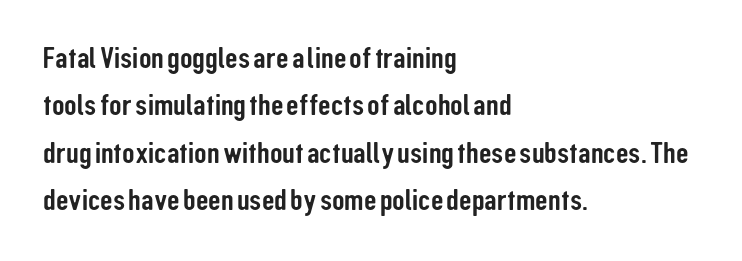
Letterform terminals end flat and unadorned throughout the passage. The letters advance in unequal steps, a hallmark of proportional type. Short note: letters normally spaced. Ascenders rise straight up at ninety degrees. In CSS terms this would be text-align: left. A clean baseline with only descenders dipping below it.
